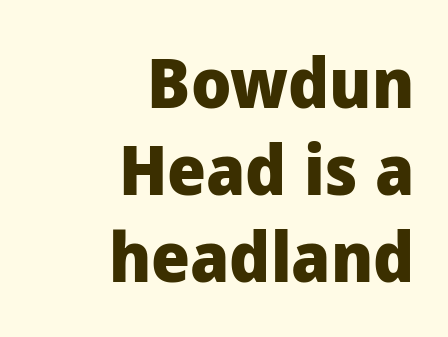
{"serif": "no", "italic": "no", "bold": "yes", "weight": "heavy", "width": "normal", "stroke_contrast": "low", "x_height": "medium", "monospaced": "no", "underline": "no", "align": "right", "line_spacing": "normal", "line_spacing_ratio": 1.26, "letter_spacing": "normal", "letter_spacing_em": 0.0, "glyph_px": 69}
